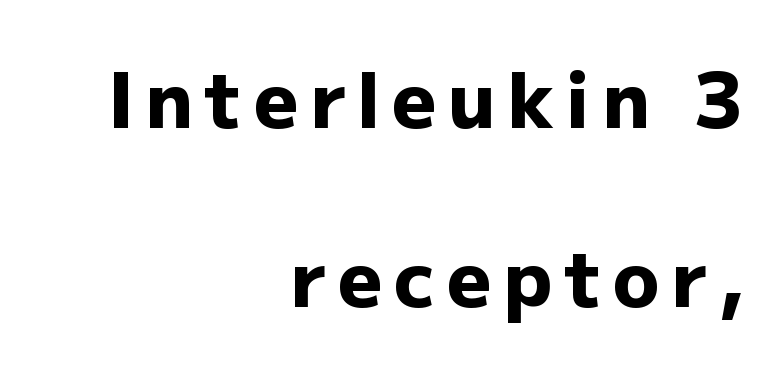
{"serif": "no", "italic": "no", "bold": "yes", "weight": "heavy", "width": "normal", "stroke_contrast": "low", "x_height": "medium", "monospaced": "no", "underline": "no", "align": "right", "line_spacing": "loose", "line_spacing_ratio": 2.33, "glyph_px": 77}
